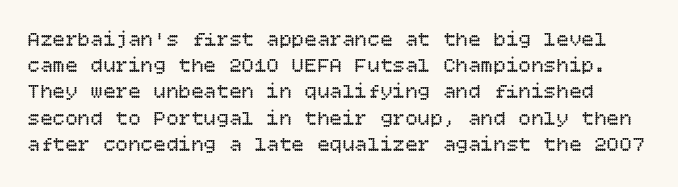
This reads as an unemphasized weight, regular at the heaviest. The letterforms sit shoulder to shoulder at normal distance. The string is rendered with underlining switched off. This sample uses an upright cut, with every glyph sitting square on the baseline. Reading down the column, the eye jumps a familiar distance to each next line.
